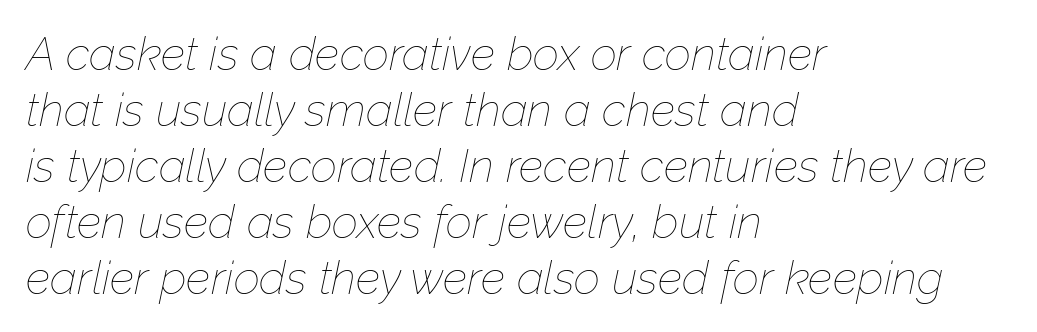
{"italic": "yes", "lean": "right", "slant_degrees": 12, "bold": "no", "weight": "thin", "width": "normal", "stroke_contrast": "low", "x_height": "medium", "monospaced": "no", "underline": "no", "align": "left", "line_spacing_ratio": 1.22, "letter_spacing": "normal", "letter_spacing_em": 0.0, "glyph_px": 46}
